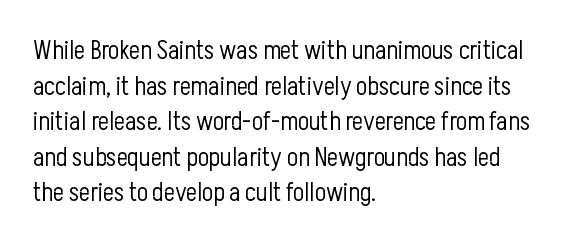
The line texture is even and compact thanks to regular tracking. Honestly, the row spacing looks completely unremarkable. Every row of glyphs begins at an identical x-position on the left. The letters stand straight up with perfectly vertical stems. Stroke thickness stays within the range of a standard reading face or lighter. Unmarked baselines from the first word to the last.
